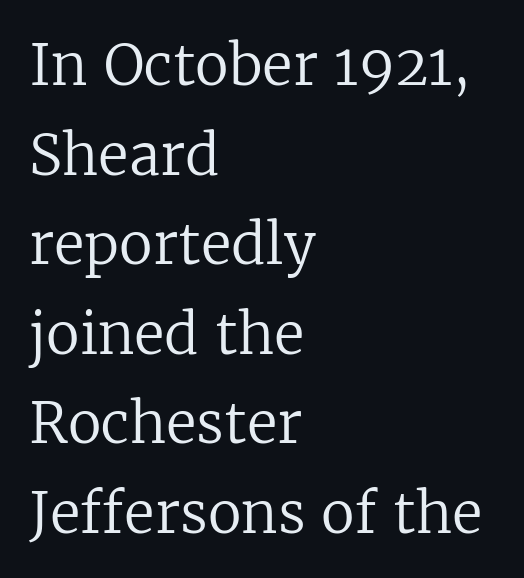
Q: Is the text bold? A: No.
Q: Is the text italic (slanted)? A: No, it is upright.
Q: Is the typeface a serif or a sans-serif typeface? A: Serif.
Q: Is the text underlined? A: No.
Q: How is the paragraph aligned? A: Left-aligned.
Q: Is the spacing between letters normal or unusually wide? A: Normal.
Q: Is the spacing between lines tight, normal or loose? A: Normal.
Q: Width (condensed, normal, or wide)? A: Normal.
Q: Stroke contrast? A: Low.
Q: x-height? A: Medium.
Q: Monospaced? A: No.
